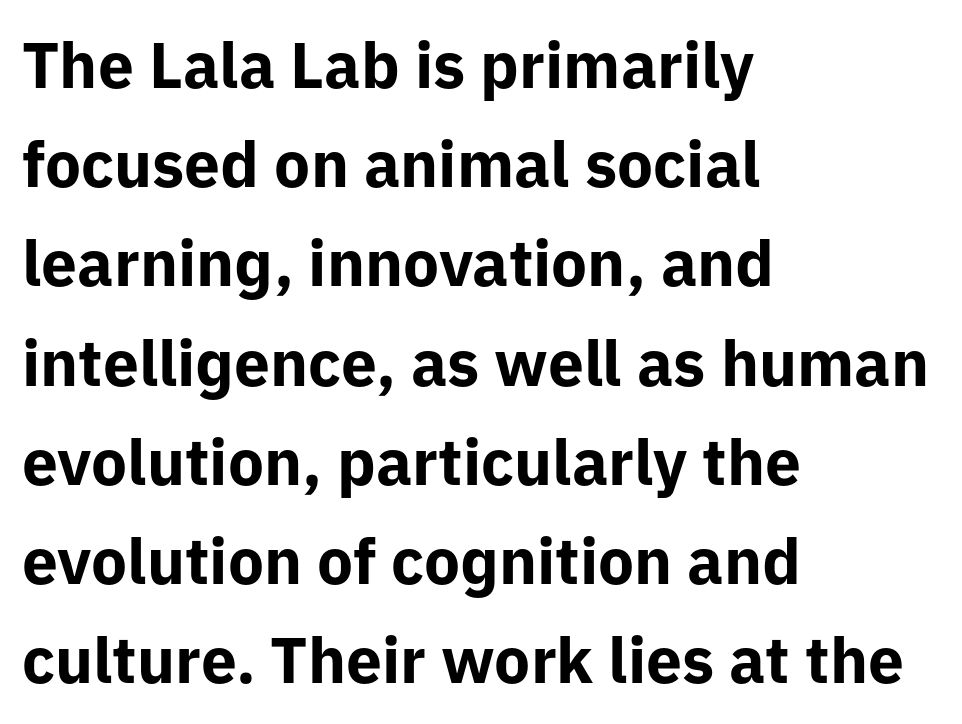
Grotesque or geometric, the face here clearly has no serifs. Successive baselines arrive at the customary interval. In terms of posture, this sample is upright. The setting favours the left margin, as ordinary paragraphs usually do.
